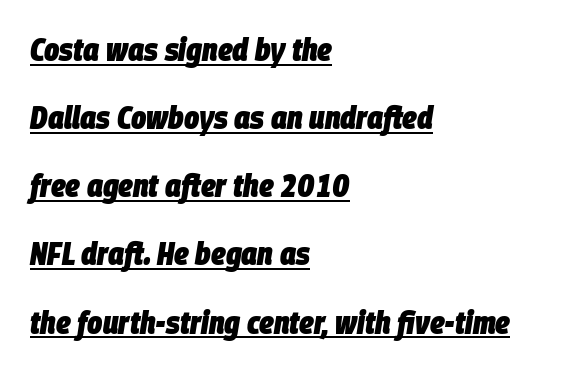
The image shows 32 px heavy, condensed type, italic (leaning right); set left-aligned, loose line spacing (2.13x), normal letter spacing, underlined; low stroke contrast and a large x-height.
